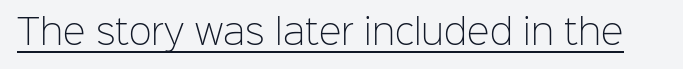
The image shows 34 px light sans-serif type, upright; set normal letter spacing, underlined; low stroke contrast and a medium x-height.
